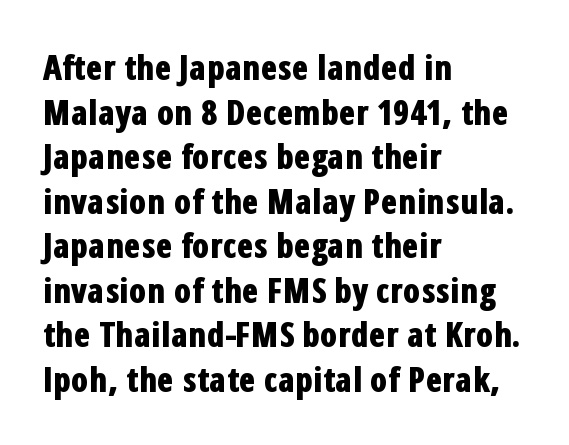
Vertical spacing — default. Spacing verdict: proportional, widths tailored to each character. Any mark beneath the type? The region is blank. What weight is shown? A full bold with thick strokes. Unlike italic type, these characters show no tilt at all.
